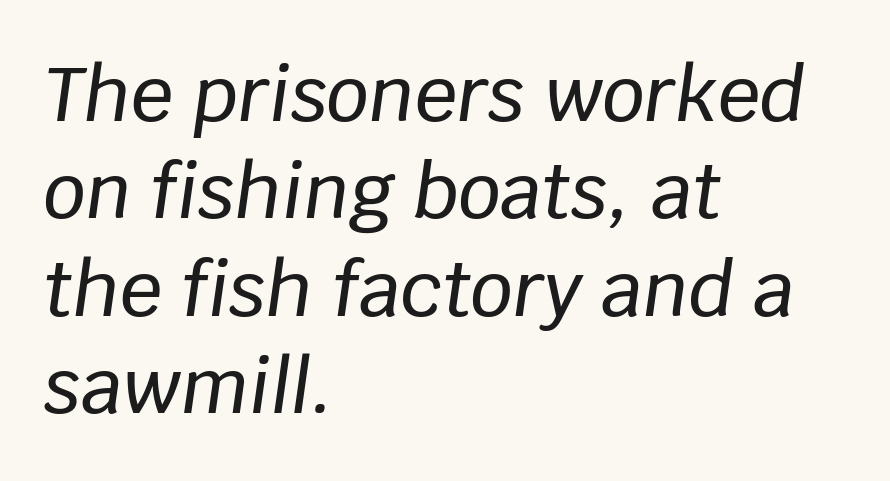
The image shows 75 px text type, italic (leaning right); set left-aligned, normal line spacing (1.3x), normal letter spacing, not underlined; low stroke contrast and a large x-height.
